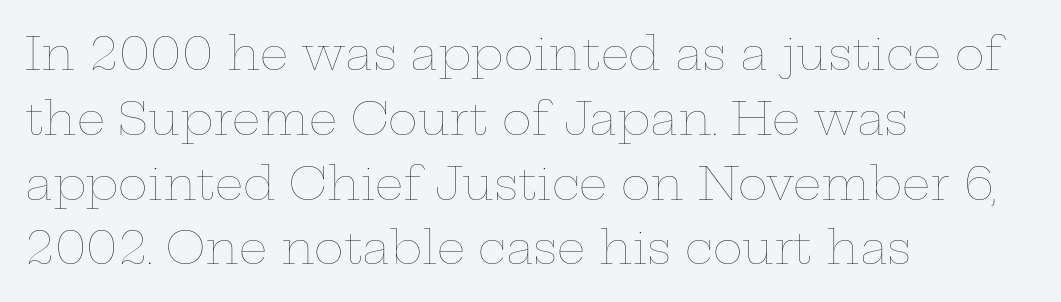
{"italic": "no", "bold": "no", "weight": "thin", "width": "wide", "stroke_contrast": "low", "x_height": "medium", "monospaced": "no", "underline": "no", "align": "left", "line_spacing": "normal", "line_spacing_ratio": 1.44, "letter_spacing": "normal", "letter_spacing_em": 0.0, "glyph_px": 45}
